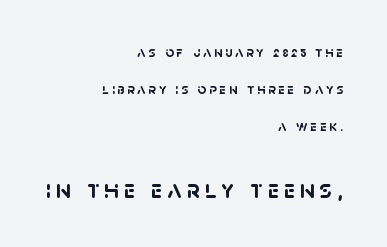
Q: Is the text bold? A: Yes.
Q: Is the text underlined? A: No.
Q: How is the paragraph aligned? A: Right-aligned.
Q: Is the spacing between lines tight, normal or loose? A: Loose.
Q: Which block of text is set in a larger size, the first (top) or the second (bottom)? A: The second (bottom) one.
